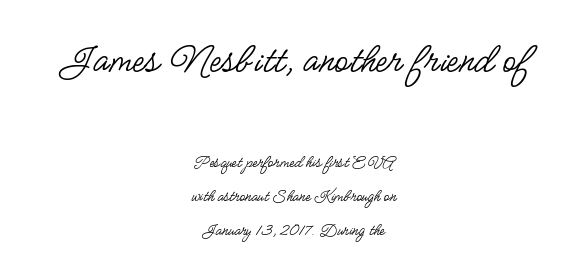
Q: Is the text bold? A: No.
Q: Is the text italic (slanted)? A: Yes.
Q: Is the typeface a serif or a sans-serif typeface? A: Sans-serif.
Q: Is the text underlined? A: No.
Q: How is the paragraph aligned? A: Centered.
Q: Is the spacing between letters normal or unusually wide? A: Normal.
Q: Which block of text is set in a larger size, the first (top) or the second (bottom)? A: The first (top) one.
Q: Width (condensed, normal, or wide)? A: Condensed.
Q: Stroke contrast? A: Low.
Q: x-height? A: Small.
Q: Monospaced? A: No.
